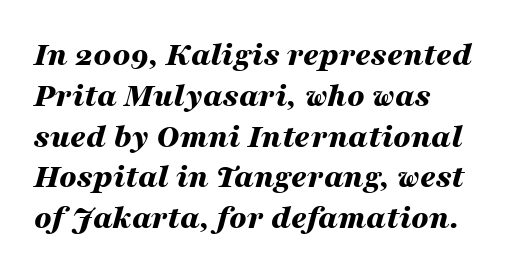
Typesetter's note: full bold, strokes at maximum text heaviness. A typesetter would call this proportional, since set widths differ per character. All the whitespace from short lines collects on the right. Nothing unusual about the tracking: characters are spaced as the font intends. Lines of text with bare space underneath.
